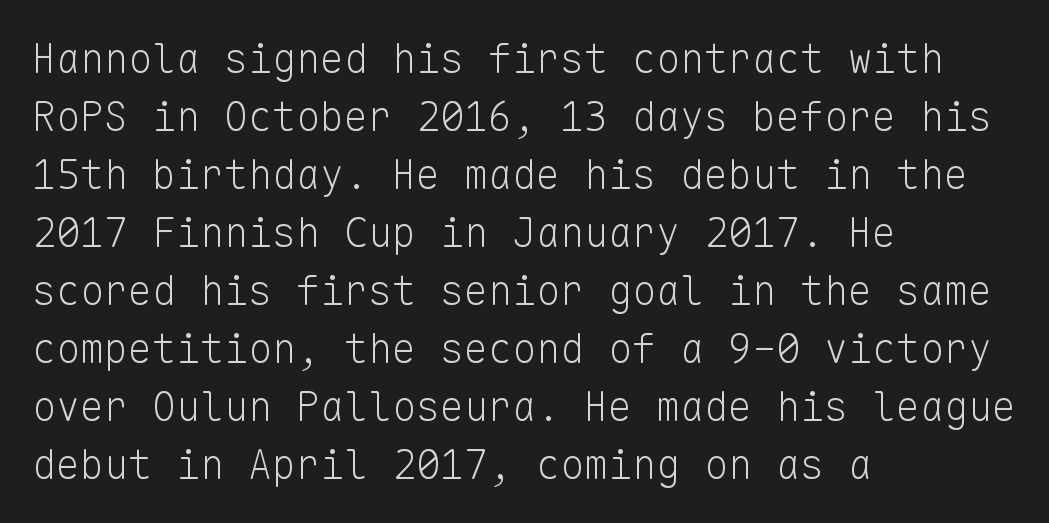
Q: Is the text bold? A: No.
Q: Is the text italic (slanted)? A: No, it is upright.
Q: Is the typeface a serif or a sans-serif typeface? A: Sans-serif.
Q: Is the text underlined? A: No.
Q: How is the paragraph aligned? A: Left-aligned.
Q: Is the spacing between letters normal or unusually wide? A: Normal.
Q: Is the spacing between lines tight, normal or loose? A: Normal.
Q: Width (condensed, normal, or wide)? A: Normal.
Q: Stroke contrast? A: Low.
Q: x-height? A: Medium.
Q: Monospaced? A: Yes.
